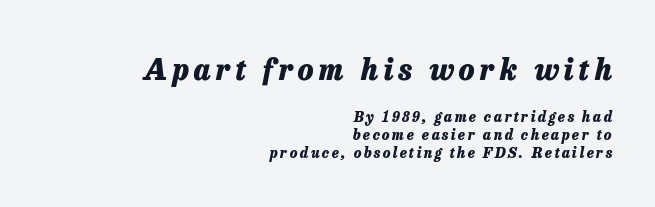
The text block is weighted toward the right margin, trailing off unevenly leftward. The characters look thick and weighty, a clear bold. The gap between lines stays unmarked. A typesetter would mark this as italic.
